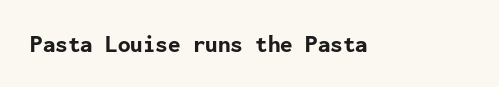
{"italic": "no", "bold": "yes", "underline": "no", "letter_spacing": "normal", "letter_spacing_em": 0.0, "glyph_px": 25}
